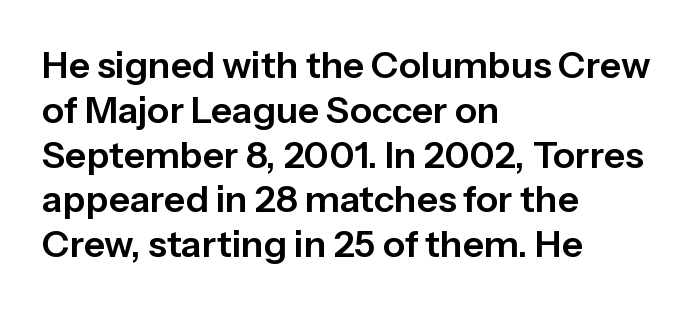
{"serif": "no", "italic": "no", "width": "normal", "stroke_contrast": "low", "x_height": "medium", "monospaced": "no", "underline": "no", "align": "left", "line_spacing_ratio": 1.21, "letter_spacing": "normal", "letter_spacing_em": 0.0, "glyph_px": 37}
